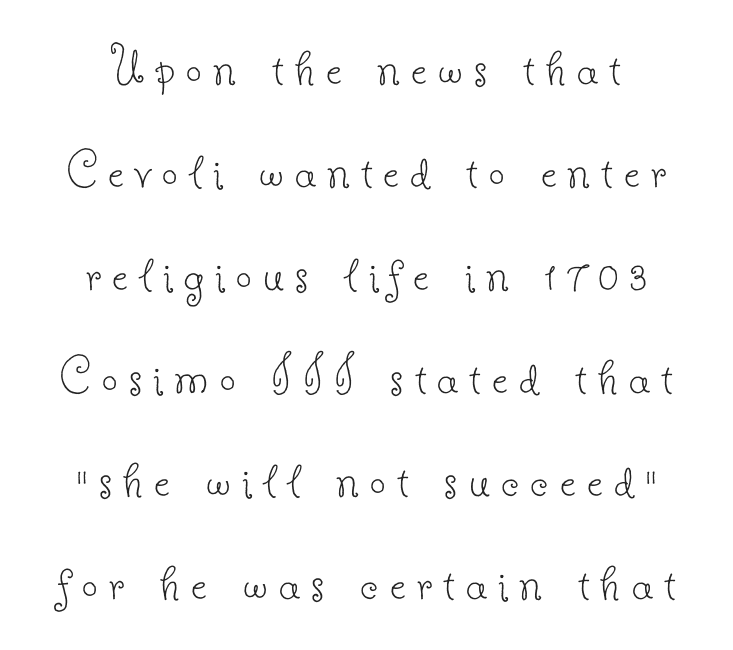
{"serif": "yes", "italic": "no", "bold": "no", "weight": "thin", "width": "normal", "stroke_contrast": "low", "x_height": "small", "monospaced": "no", "underline": "no", "align": "center", "line_spacing_ratio": 1.84, "letter_spacing": "wide", "letter_spacing_em": 0.2, "glyph_px": 56}
